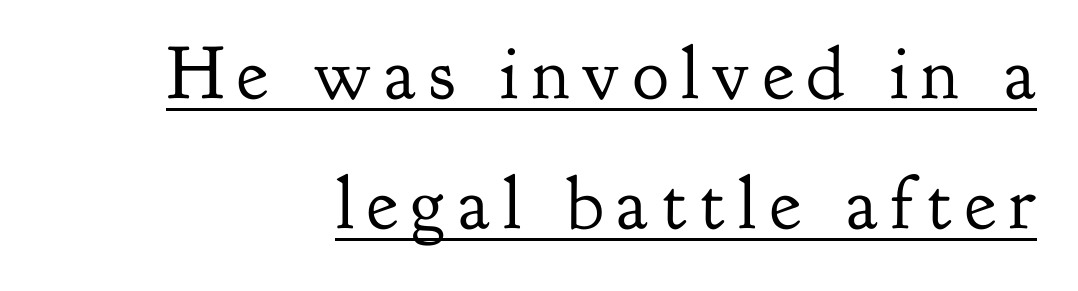
Q: Is the text bold? A: No.
Q: Is the text italic (slanted)? A: No, it is upright.
Q: Is the typeface a serif or a sans-serif typeface? A: Serif.
Q: Is the text underlined? A: Yes.
Q: How is the paragraph aligned? A: Right-aligned.
Q: Width (condensed, normal, or wide)? A: Normal.
Q: Stroke contrast? A: Low.
Q: x-height? A: Small.
Q: Monospaced? A: No.
